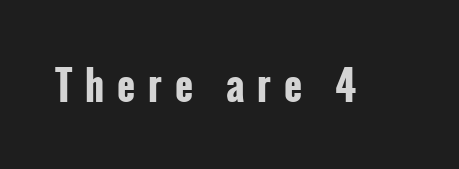
The image shows 39 px bold, condensed sans-serif type, upright; set unusually wide letter spacing (+0.33 em), not underlined; low stroke contrast and a medium x-height.
